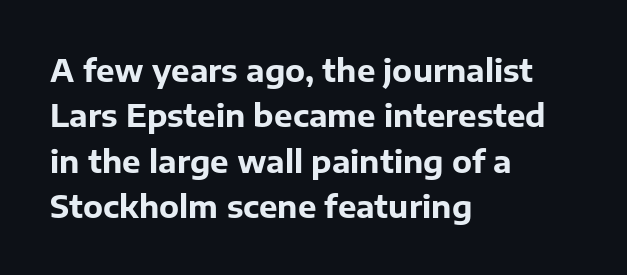
Q: Is the text bold? A: Yes.
Q: Is the text italic (slanted)? A: No, it is upright.
Q: Is the typeface a serif or a sans-serif typeface? A: Sans-serif.
Q: Is the text underlined? A: No.
Q: How is the paragraph aligned? A: Left-aligned.
Q: Is the spacing between letters normal or unusually wide? A: Normal.
Q: Is the spacing between lines tight, normal or loose? A: Normal.
Q: Width (condensed, normal, or wide)? A: Normal.
Q: Stroke contrast? A: Low.
Q: x-height? A: Medium.
Q: Monospaced? A: No.
